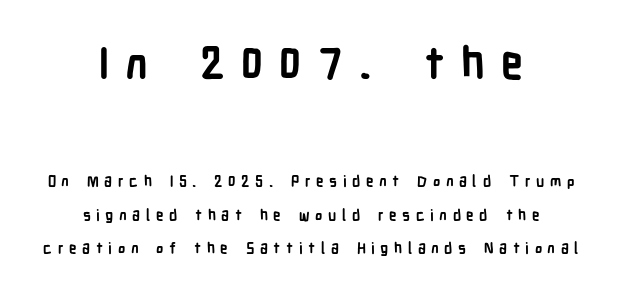
The glyphs are unaccompanied by any horizontal stroke below them. This sample has the flowing, uneven cadence of proportional lettering. In CSS terms this would be text-align: center. Short note: letters widely spaced. The letters in the upper block stand taller than those in the block below.
